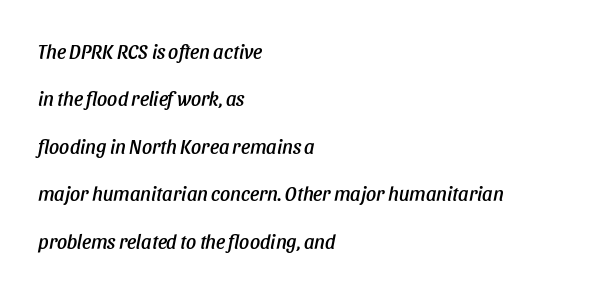
{"italic": "yes", "lean": "right", "slant_degrees": 11, "underline": "no", "align": "left", "line_spacing": "loose", "line_spacing_ratio": 2.37, "letter_spacing": "normal", "letter_spacing_em": 0.0, "glyph_px": 20}
